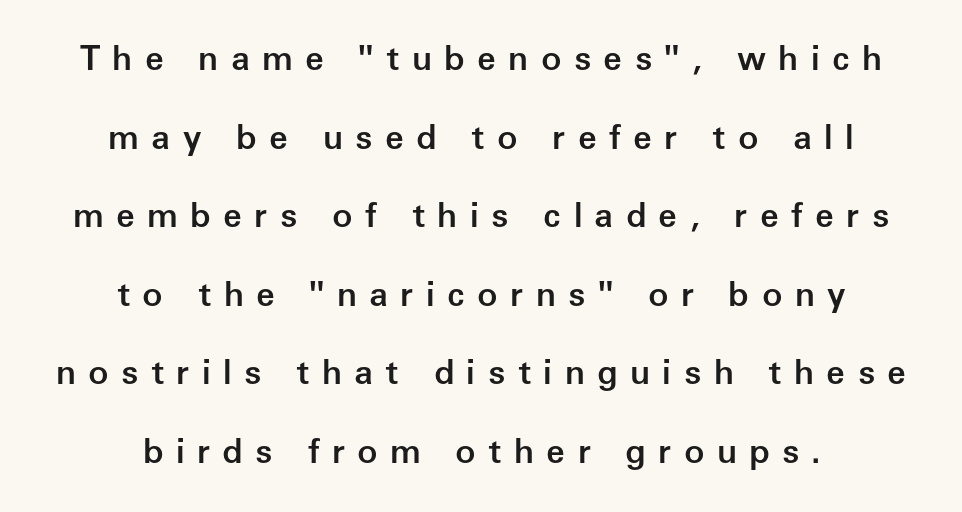
The letters advance in unequal steps, a hallmark of proportional type. Plain, unruled lines of type. Horizontally, the lines are justified to the midpoint only. Weight check: semibold — heavier than regular, not quite bold.
